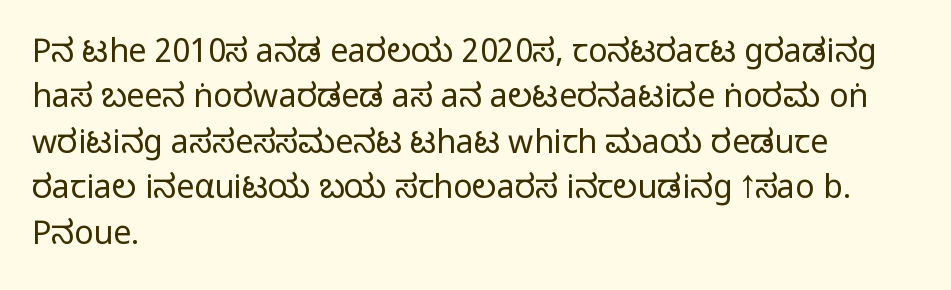
Look at the bottom of the vertical strokes: they stop flat, with no serifs. The zone under the glyphs is completely vacant. Varying glyph widths throughout — classic text-font behaviour. Students, note that the glyphs here touch the page at normal intervals. Typeset ragged right — the left edge is the straight one.
